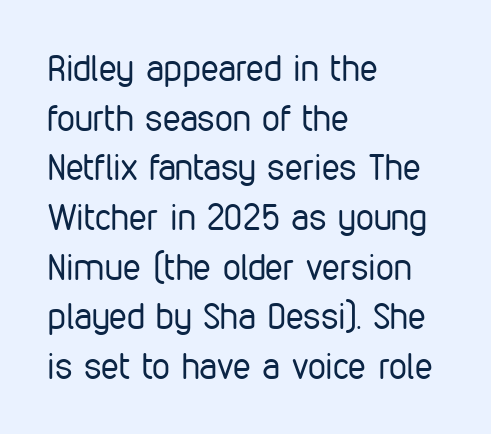
These lines are rendered in a variable-pitch font. The passage shown is not bold in any degree. The rag falls on the right side of this text block. Has an underline been added? It has not. The lettering stays uniformly vertical, giving the passage a roman look. What's the leading like? Ordinary, nothing unusual.
